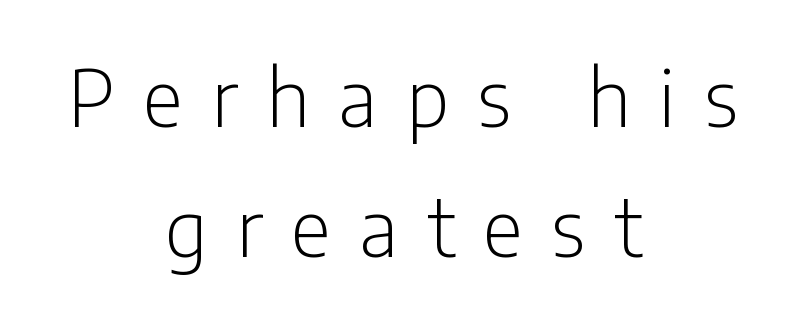
The image shows 79 px light, condensed sans-serif type, upright; set centered, normal line spacing (1.65x), unusually wide letter spacing (+0.36 em), not underlined; low stroke contrast and a medium x-height.
